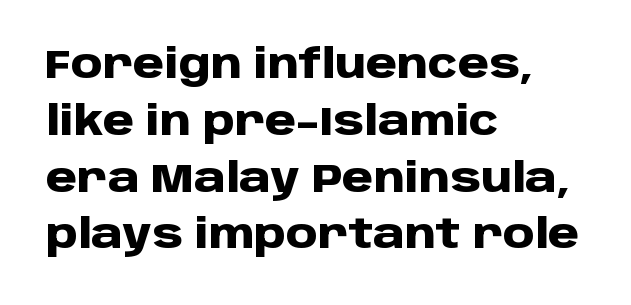
The image shows 40 px heavy sans-serif type, upright; set left-aligned, normal line spacing (1.42x), normal letter spacing, not underlined; low stroke contrast and a large x-height.
